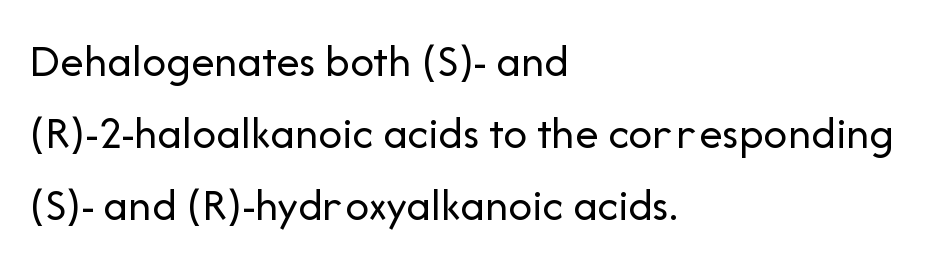
Q: Is the text bold? A: No.
Q: Is the text italic (slanted)? A: No, it is upright.
Q: Is the typeface a serif or a sans-serif typeface? A: Sans-serif.
Q: Is the text underlined? A: No.
Q: How is the paragraph aligned? A: Left-aligned.
Q: Is the spacing between letters normal or unusually wide? A: Normal.
Q: Is the spacing between lines tight, normal or loose? A: Normal.
Q: Width (condensed, normal, or wide)? A: Normal.
Q: Stroke contrast? A: Low.
Q: x-height? A: Medium.
Q: Monospaced? A: No.
